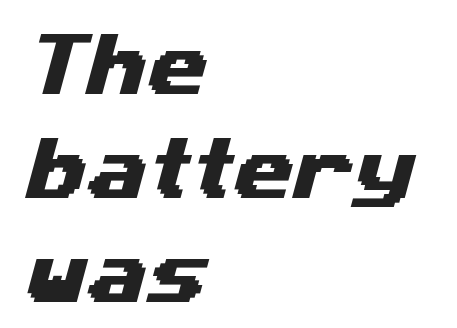
Q: Is the typeface a serif or a sans-serif typeface? A: Sans-serif.
Q: Is the text underlined? A: No.
Q: How is the paragraph aligned? A: Left-aligned.
Q: Is the spacing between letters normal or unusually wide? A: Normal.
Q: Is the spacing between lines tight, normal or loose? A: Normal.
Q: Width (condensed, normal, or wide)? A: Wide.
Q: Stroke contrast? A: Medium.
Q: x-height? A: Medium.
Q: Monospaced? A: No.
